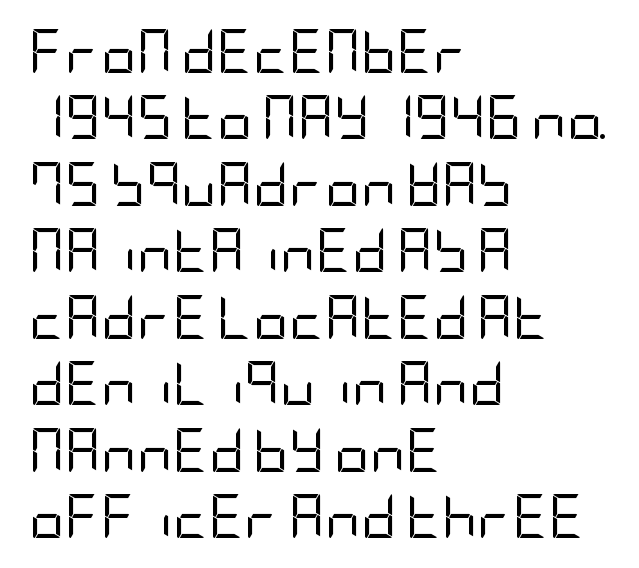
Unbolded letterforms with no extra heft. Rows of type keep a routine distance in the vertical direction. These lines keep a tight, regular rhythm from letter to letter. Has an underline been added? It has not.
